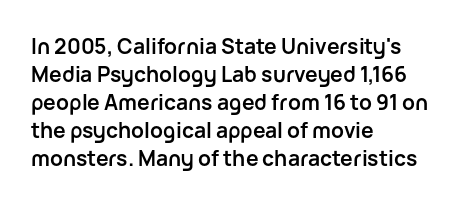
Q: Is the text bold? A: Yes.
Q: Is the text italic (slanted)? A: No, it is upright.
Q: Is the text underlined? A: No.
Q: How is the paragraph aligned? A: Left-aligned.
Q: Is the spacing between letters normal or unusually wide? A: Normal.
Q: Is the spacing between lines tight, normal or loose? A: Normal.
